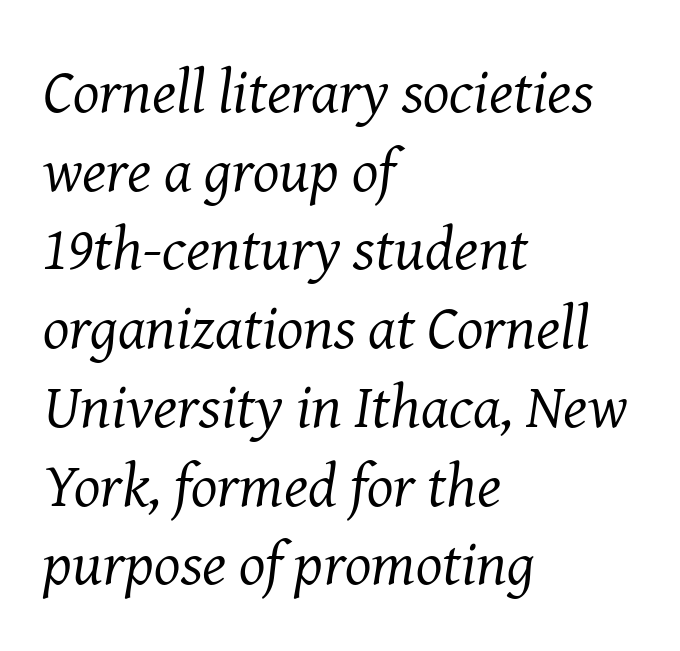
These lines keep a tight, regular rhythm from letter to letter. Glance below the letters and you will spot only blank space. The font's italic variant was chosen for this text. No heavy texture on the line: the type isn't bold. Think of a printed novel: that variable character pitch is what you see here. Stroke terminals: seriffed.
